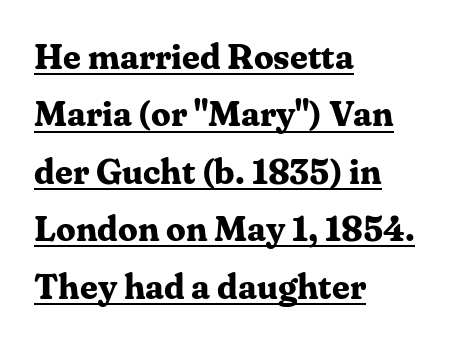
Q: Is the text bold? A: Yes.
Q: Is the text italic (slanted)? A: No, it is upright.
Q: Is the typeface a serif or a sans-serif typeface? A: Serif.
Q: Is the text underlined? A: Yes.
Q: How is the paragraph aligned? A: Left-aligned.
Q: Is the spacing between letters normal or unusually wide? A: Normal.
Q: Is the spacing between lines tight, normal or loose? A: Normal.
Q: Width (condensed, normal, or wide)? A: Normal.
Q: Stroke contrast? A: Medium.
Q: x-height? A: Medium.
Q: Monospaced? A: No.
